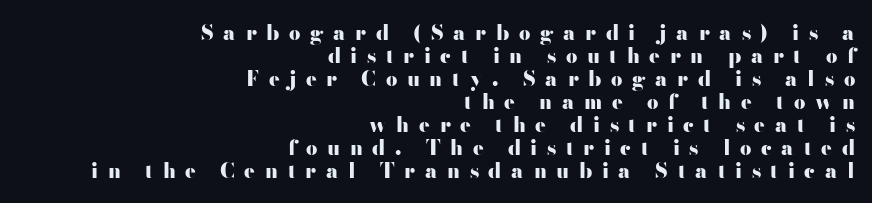
Does the weight exceed regular? Yes, all the way to bold. The foot of each line stays bare and open. The lines in this sample share a right terminus and differ only in where they begin. The rendering inserts visible extra space after every character.
